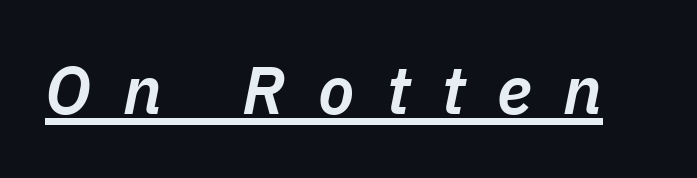
The image shows 67 px semibold type, italic (leaning right); set unusually wide letter spacing (+0.48 em), underlined; low stroke contrast and a medium x-height.
